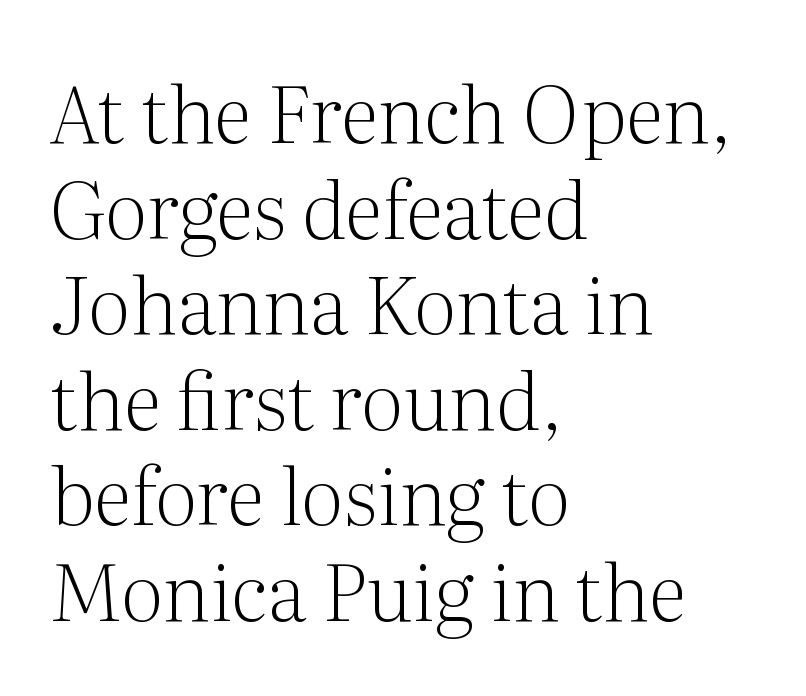
Q: Is the text bold? A: No.
Q: Is the text italic (slanted)? A: No, it is upright.
Q: Is the typeface a serif or a sans-serif typeface? A: Serif.
Q: Is the text underlined? A: No.
Q: How is the paragraph aligned? A: Left-aligned.
Q: Is the spacing between letters normal or unusually wide? A: Normal.
Q: Width (condensed, normal, or wide)? A: Normal.
Q: Stroke contrast? A: Medium.
Q: x-height? A: Medium.
Q: Monospaced? A: No.
